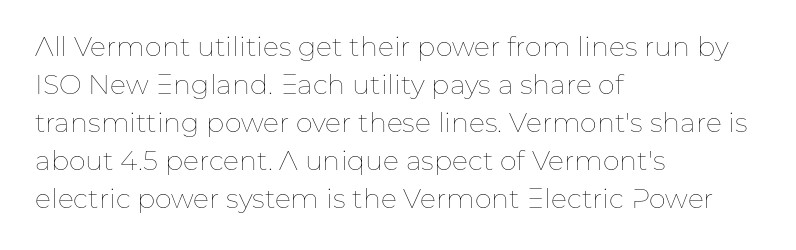
The designer left line spacing at the default. A classic flush-left, rag-right setting is used for this passage. The font sits on the lighter half of the weight spectrum, regular included. The letters stand straight up with perfectly vertical stems. No word sits above an underline.
